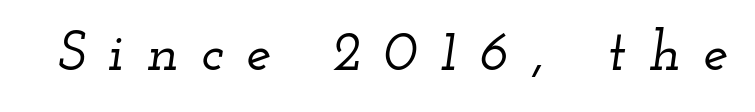
The image shows 56 px wide serif type, italic (leaning right); set unusually wide letter spacing (+0.41 em), not underlined; low stroke contrast and a small x-height.
